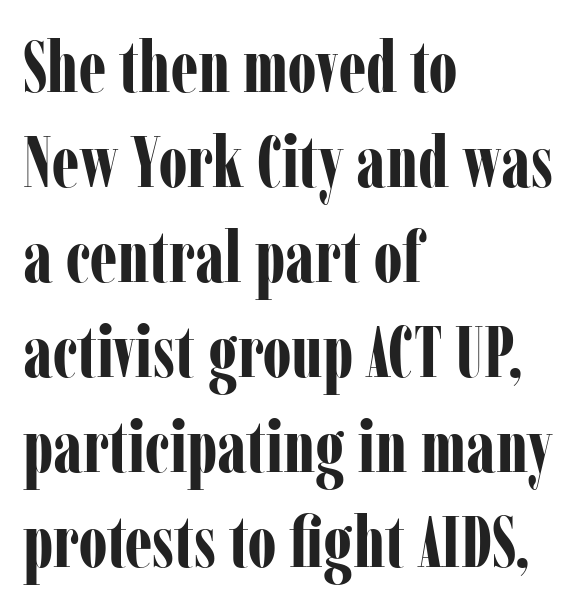
The image shows 72 px bold, condensed serif type, upright; set left-aligned, normal line spacing (1.32x), normal letter spacing, not underlined; low stroke contrast and a medium x-height.
